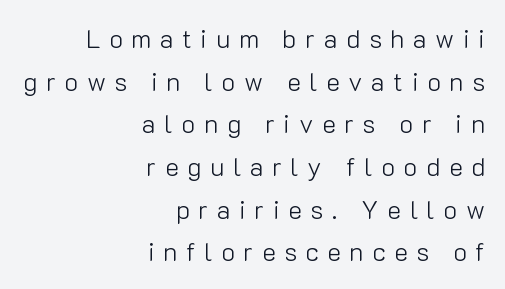
{"italic": "no", "bold": "no", "underline": "no", "align": "right", "line_spacing": "normal", "line_spacing_ratio": 1.64, "letter_spacing": "wide", "letter_spacing_em": 0.33, "glyph_px": 26}
